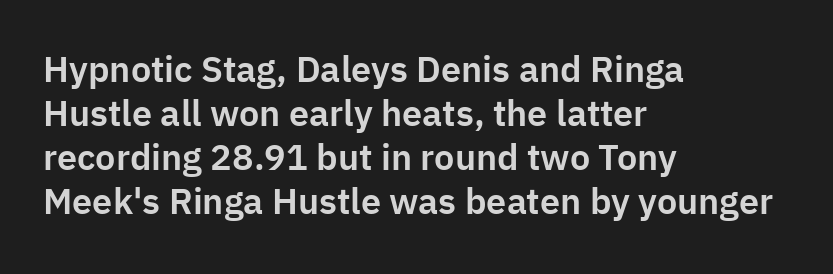
The image shows 36 px sans-serif type, upright; set left-aligned, line spacing 1.22x, normal letter spacing, not underlined; low stroke contrast and a medium x-height.
